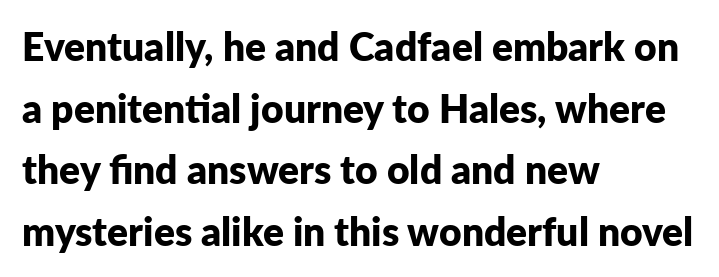
{"serif": "no", "italic": "no", "bold": "yes", "weight": "bold", "width": "normal", "stroke_contrast": "low", "x_height": "medium", "monospaced": "no", "underline": "no", "align": "left", "line_spacing": "normal", "line_spacing_ratio": 1.58, "letter_spacing": "normal", "letter_spacing_em": 0.0, "glyph_px": 39}
